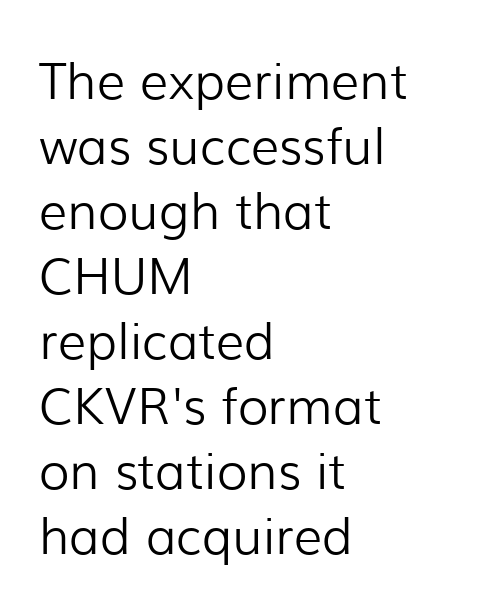
{"serif": "no", "italic": "no", "bold": "no", "weight": "light", "width": "normal", "stroke_contrast": "low", "x_height": "medium", "monospaced": "no", "underline": "no", "align": "left", "line_spacing": "normal", "line_spacing_ratio": 1.3, "letter_spacing": "normal", "letter_spacing_em": 0.0, "glyph_px": 50}
